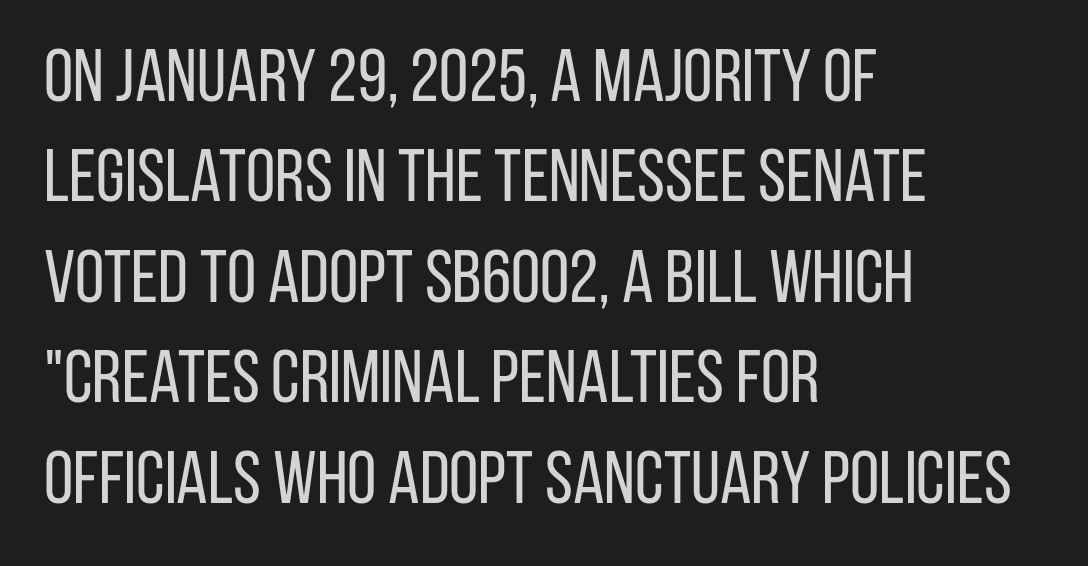
The rendering uses a moderate line-height, typical for paragraphs. Tall strokes in this sample are plumb rather than angled. A light-to-regular cut is what we see here. Spacing between characters is what you'd get straight out of the box. Rule under the text: the space is simply empty.
